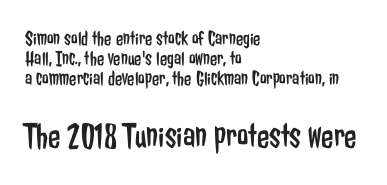
{"serif": "no", "italic": "no", "bold": "no", "weight": "regular", "width": "condensed", "stroke_contrast": "low", "x_height": "medium", "monospaced": "no", "underline": "no", "align": "left", "line_spacing": "tight", "line_spacing_ratio": 0.96, "letter_spacing": "normal", "letter_spacing_em": 0.0, "larger_block": "second", "size_ratio": 1.71, "glyph_px": 36}
